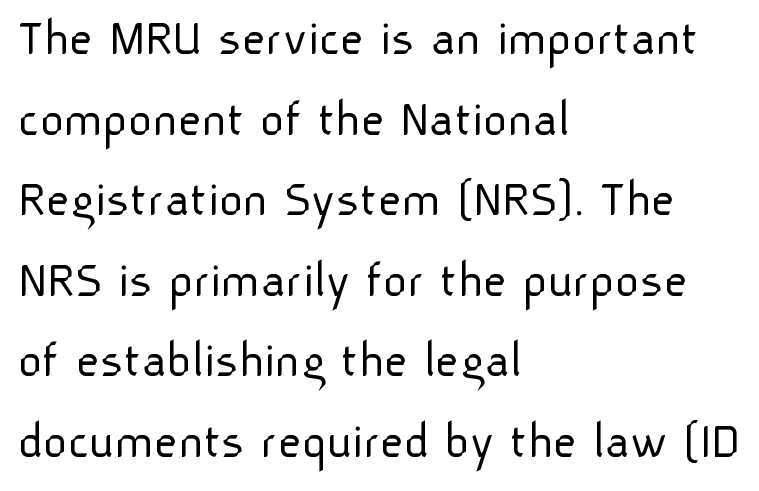
The specimen reads as upright at a glance. Clear beneath every line of the passage. Stroke terminals: plain, sans-serif. This is not heavy type; no bold has been used. These lines are set flush left with a ragged right edge.
